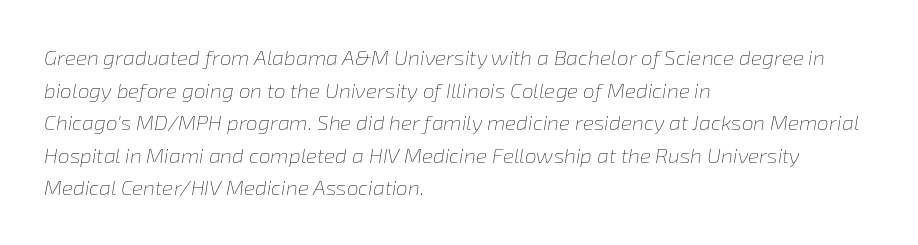
The cut favours lightness, reaching ordinary text weight at its darkest. The passage shown stacks its lines at a standard gap. An italicized treatment has been applied to the whole sample. The text block is weighted toward the left margin, trailing off unevenly rightward. Type without underlining.
